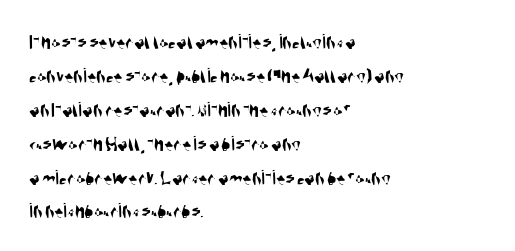
The lines in this sample share a left origin and differ only in where they stop. Each word holds together tightly as a unit, with standard inter-letter gaps. Evenly set lines give the paragraph a standard silhouette. Clear beneath every line of the passage.
